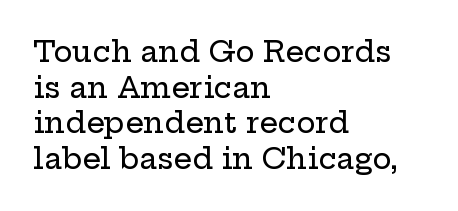
Q: Is the text italic (slanted)? A: No, it is upright.
Q: Is the typeface a serif or a sans-serif typeface? A: Serif.
Q: Is the text underlined? A: No.
Q: How is the paragraph aligned? A: Left-aligned.
Q: Is the spacing between letters normal or unusually wide? A: Normal.
Q: Width (condensed, normal, or wide)? A: Wide.
Q: Stroke contrast? A: Low.
Q: x-height? A: Medium.
Q: Monospaced? A: No.
